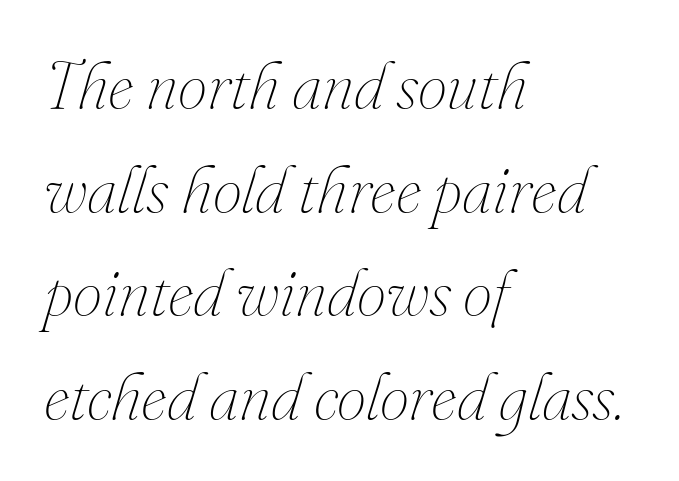
{"italic": "yes", "lean": "right", "slant_degrees": 16, "bold": "no", "weight": "thin", "width": "normal", "stroke_contrast": "medium", "x_height": "small", "monospaced": "no", "underline": "no", "align": "left", "line_spacing": "normal", "line_spacing_ratio": 1.57, "letter_spacing": "normal", "letter_spacing_em": 0.0, "glyph_px": 66}
